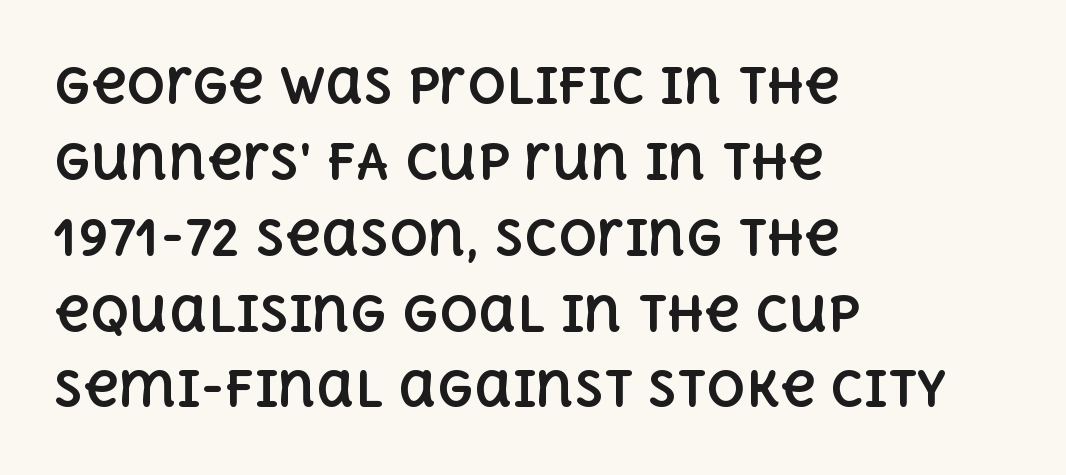
Between one letter and the next there's only the usual sliver of space. When letters stand straight like this, we call the style roman or upright. A typesetter would call this proportional, since set widths differ per character. The specimen omits any rule beneath the text block's lines.
